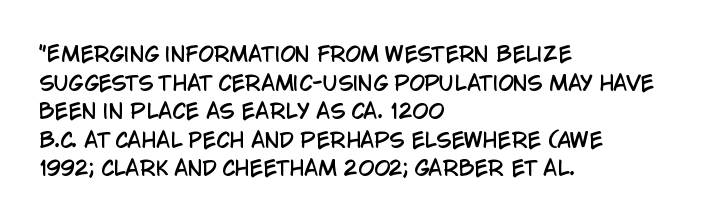
Q: Is the text italic (slanted)? A: No, it is upright.
Q: Is the text underlined? A: No.
Q: How is the paragraph aligned? A: Left-aligned.
Q: Is the spacing between letters normal or unusually wide? A: Normal.
Q: Is the spacing between lines tight, normal or loose? A: Normal.
